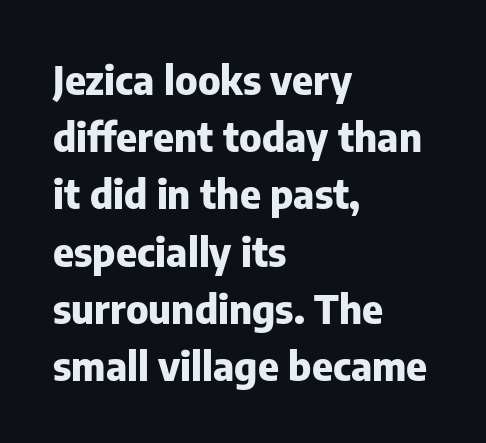
The image shows 40 px heavy sans-serif type, upright; set left-aligned, normal line spacing (1.43x), normal letter spacing, not underlined; low stroke contrast and a medium x-height.
